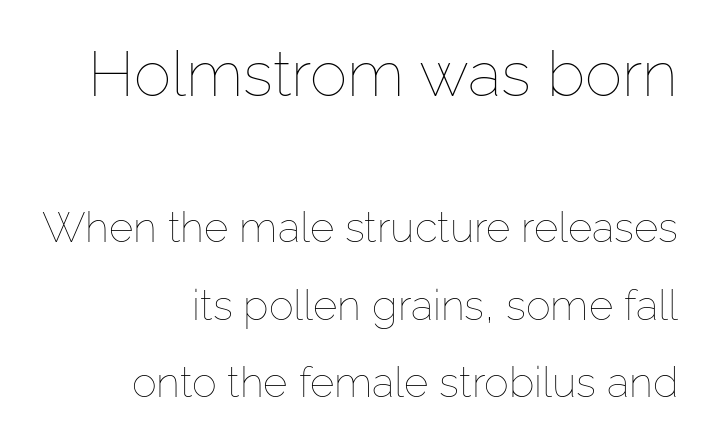
{"italic": "no", "bold": "no", "weight": "thin", "width": "normal", "stroke_contrast": "low", "x_height": "medium", "monospaced": "no", "underline": "no", "align": "right", "line_spacing_ratio": 1.84, "letter_spacing": "normal", "letter_spacing_em": 0.0, "larger_block": "first", "size_ratio": 1.5, "glyph_px": 63}
